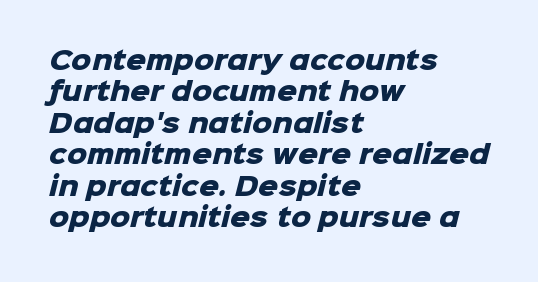
Q: Is the text bold? A: Yes.
Q: Is the text underlined? A: No.
Q: How is the paragraph aligned? A: Left-aligned.
Q: Is the spacing between letters normal or unusually wide? A: Normal.
Q: Is the spacing between lines tight, normal or loose? A: Normal.
